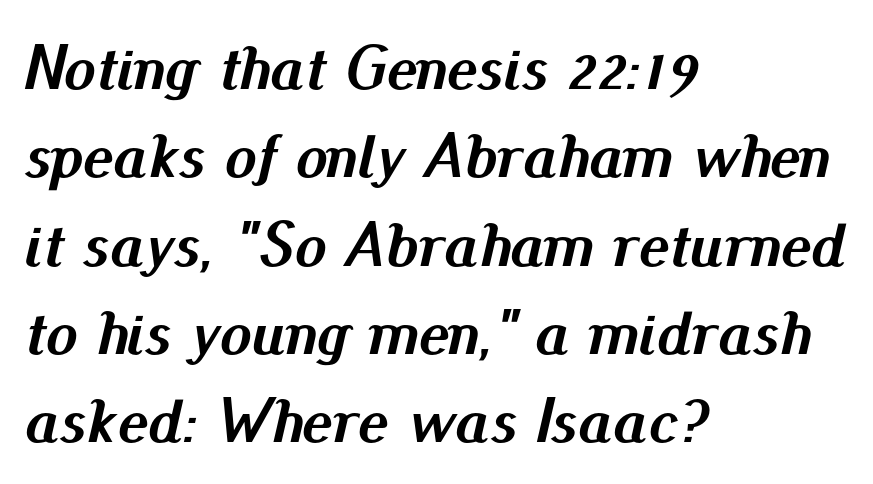
{"italic": "yes", "lean": "right", "slant_degrees": 13, "bold": "yes", "weight": "semibold", "width": "normal", "stroke_contrast": "medium", "x_height": "small", "monospaced": "no", "underline": "no", "align": "left", "line_spacing": "normal", "line_spacing_ratio": 1.38, "letter_spacing": "normal", "letter_spacing_em": 0.0, "glyph_px": 64}
